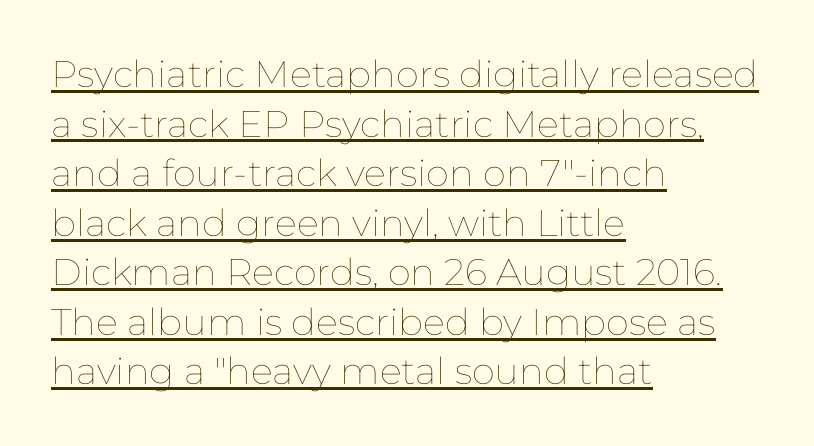
{"italic": "no", "bold": "no", "weight": "thin", "width": "normal", "stroke_contrast": "low", "x_height": "medium", "monospaced": "no", "underline": "yes", "align": "left", "line_spacing": "normal", "line_spacing_ratio": 1.34, "letter_spacing": "normal", "letter_spacing_em": 0.0, "glyph_px": 37}
